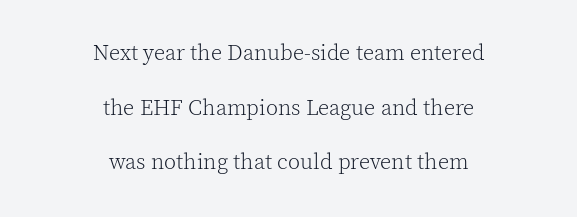
Q: Is the text bold? A: No.
Q: Is the text italic (slanted)? A: No, it is upright.
Q: Is the text underlined? A: No.
Q: How is the paragraph aligned? A: Centered.
Q: Is the spacing between letters normal or unusually wide? A: Normal.
Q: Is the spacing between lines tight, normal or loose? A: Loose.
